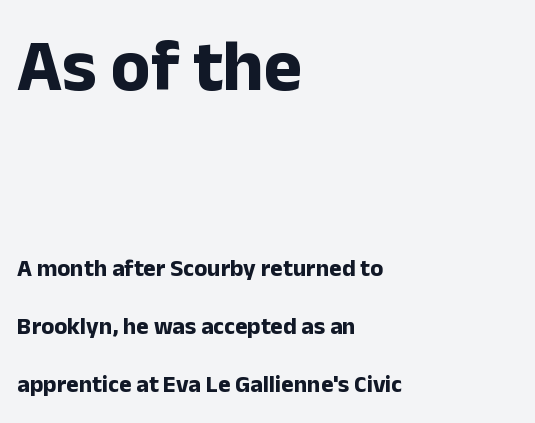
Q: Is the text bold? A: Yes.
Q: Is the text italic (slanted)? A: No, it is upright.
Q: Is the typeface a serif or a sans-serif typeface? A: Sans-serif.
Q: Is the text underlined? A: No.
Q: How is the paragraph aligned? A: Left-aligned.
Q: Is the spacing between letters normal or unusually wide? A: Normal.
Q: Is the spacing between lines tight, normal or loose? A: Loose.
Q: Which block of text is set in a larger size, the first (top) or the second (bottom)? A: The first (top) one.
Q: Width (condensed, normal, or wide)? A: Normal.
Q: Stroke contrast? A: Low.
Q: x-height? A: Medium.
Q: Monospaced? A: No.
